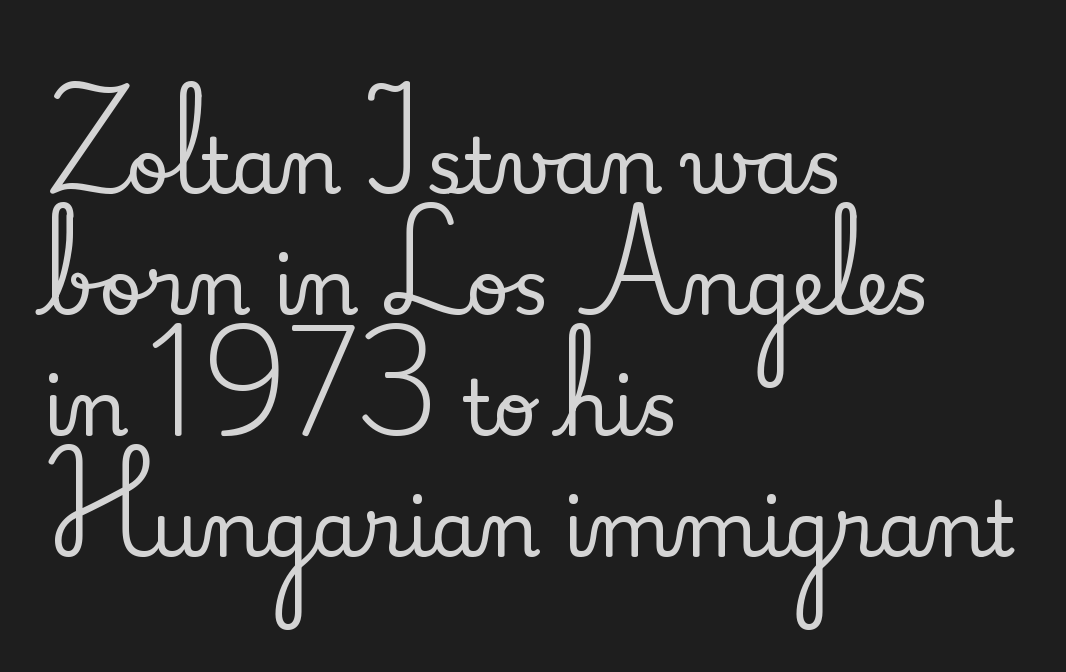
The image shows 76 px serif type, upright; set left-aligned, normal line spacing (1.59x), normal letter spacing, not underlined; medium stroke contrast and a small x-height.
